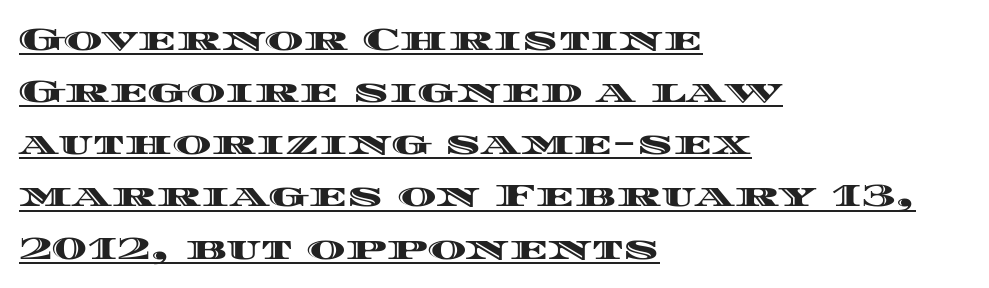
The image shows 33 px wide type, upright; set left-aligned, normal line spacing (1.58x), normal letter spacing, underlined; a large x-height.
